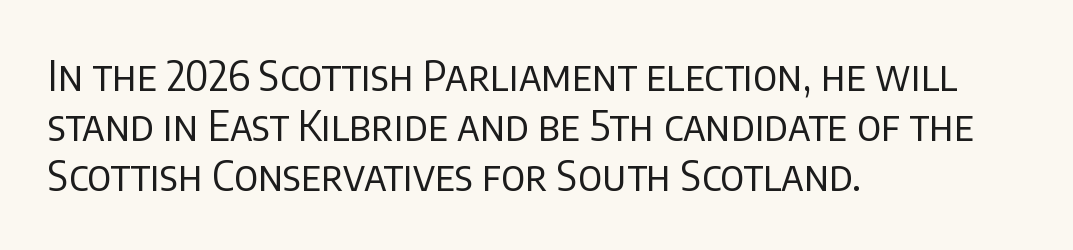
Default kerning and tracking; the words read as compact shapes. Vertical stems look standard width or narrower in stroke. The face used here is proportionally spaced, like ordinary book or web type. The zone under the glyphs is completely vacant.
